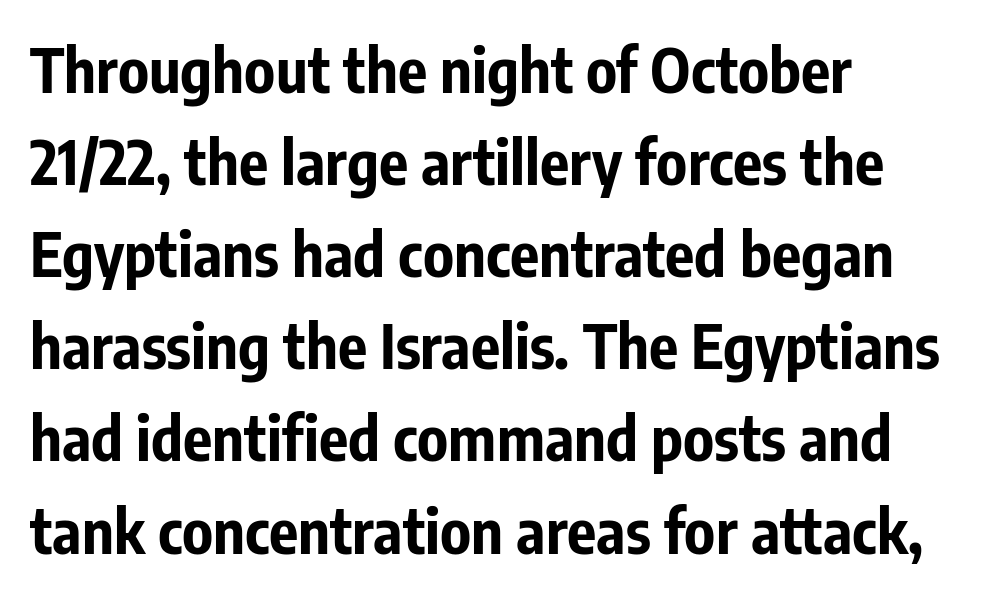
The letters advance in unequal steps, a hallmark of proportional type. Words float on clear page, feet unadorned. This sample uses an upright cut, with every glyph sitting square on the baseline. Stroke thickness is high; the sample reads as a true bold. Note: no serifs on the glyphs. Reading down the column, the eye jumps a familiar distance to each next line.
